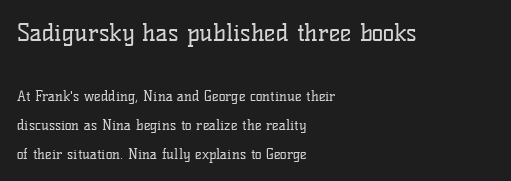
The paragraph has a hard left edge and a soft right edge. Think standard paragraph weight, or any step lighter than that. Upright lettering throughout. The line texture is even and compact thanks to regular tracking.
